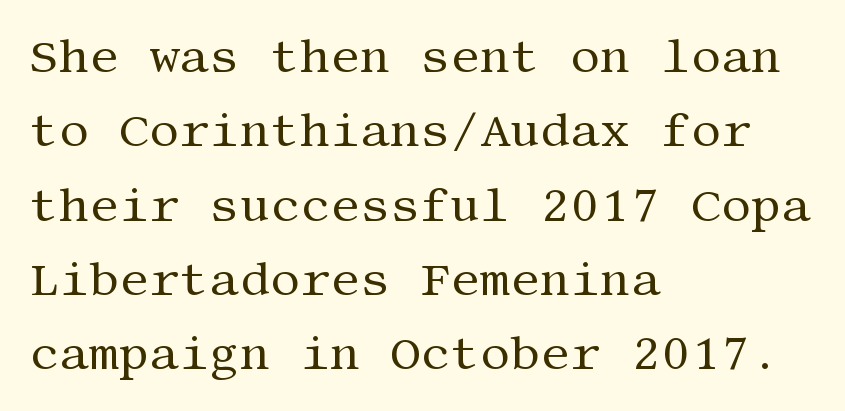
Q: Is the text bold? A: No.
Q: Is the text italic (slanted)? A: No, it is upright.
Q: Is the typeface a serif or a sans-serif typeface? A: Serif.
Q: Is the text underlined? A: No.
Q: How is the paragraph aligned? A: Left-aligned.
Q: Is the spacing between letters normal or unusually wide? A: Normal.
Q: Is the spacing between lines tight, normal or loose? A: Normal.
Q: Width (condensed, normal, or wide)? A: Normal.
Q: Stroke contrast? A: Medium.
Q: x-height? A: Large.
